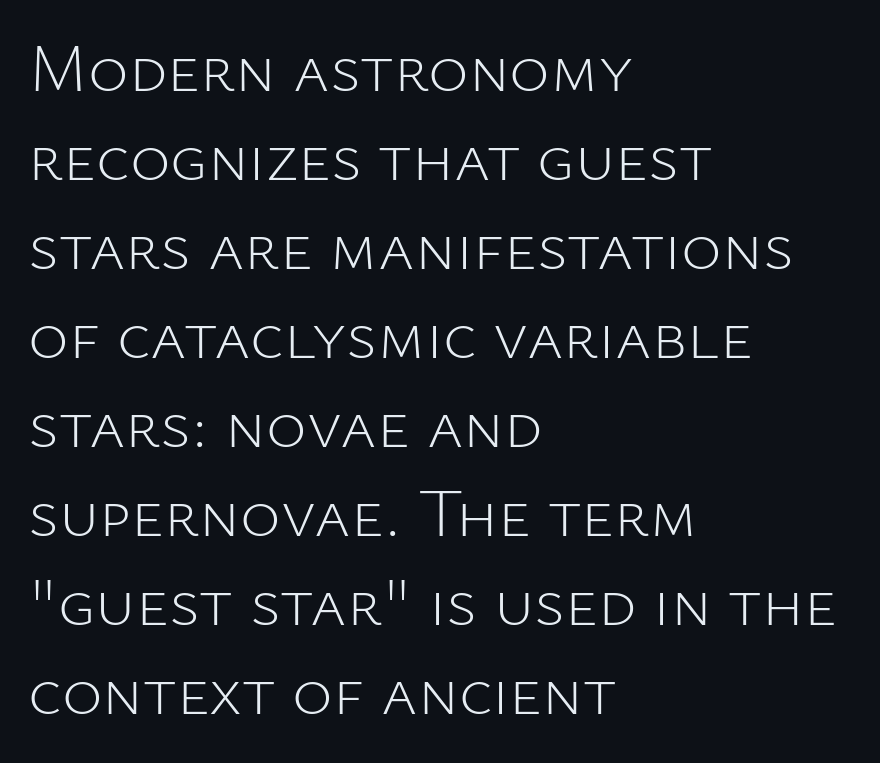
Is there any slant? The stems are plumb. Unlike a traditional serif, this face leaves its strokes unadorned. Varying glyph widths throughout — classic text-font behaviour. Glyph-to-glyph distance matches everyday printed text. Weight: regular or lighter. This rendering uses left alignment, leaving the right contour irregular.
